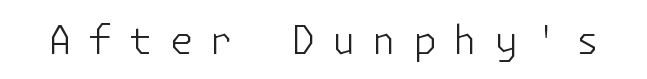
{"serif": "no", "italic": "no", "bold": "no", "weight": "light", "width": "normal", "stroke_contrast": "low", "x_height": "medium", "underline": "no", "letter_spacing": "wide", "letter_spacing_em": 0.42, "glyph_px": 39}
